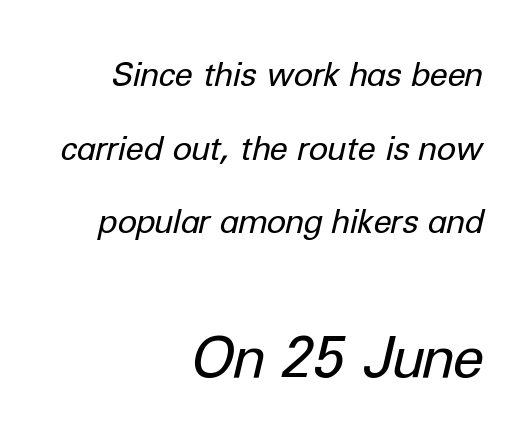
{"italic": "yes", "lean": "right", "slant_degrees": 12, "bold": "no", "weight": "regular", "width": "normal", "stroke_contrast": "low", "x_height": "medium", "monospaced": "no", "underline": "no", "align": "right", "line_spacing": "loose", "line_spacing_ratio": 2.23, "letter_spacing": "normal", "letter_spacing_em": 0.0, "larger_block": "second", "size_ratio": 1.73, "glyph_px": 57}
